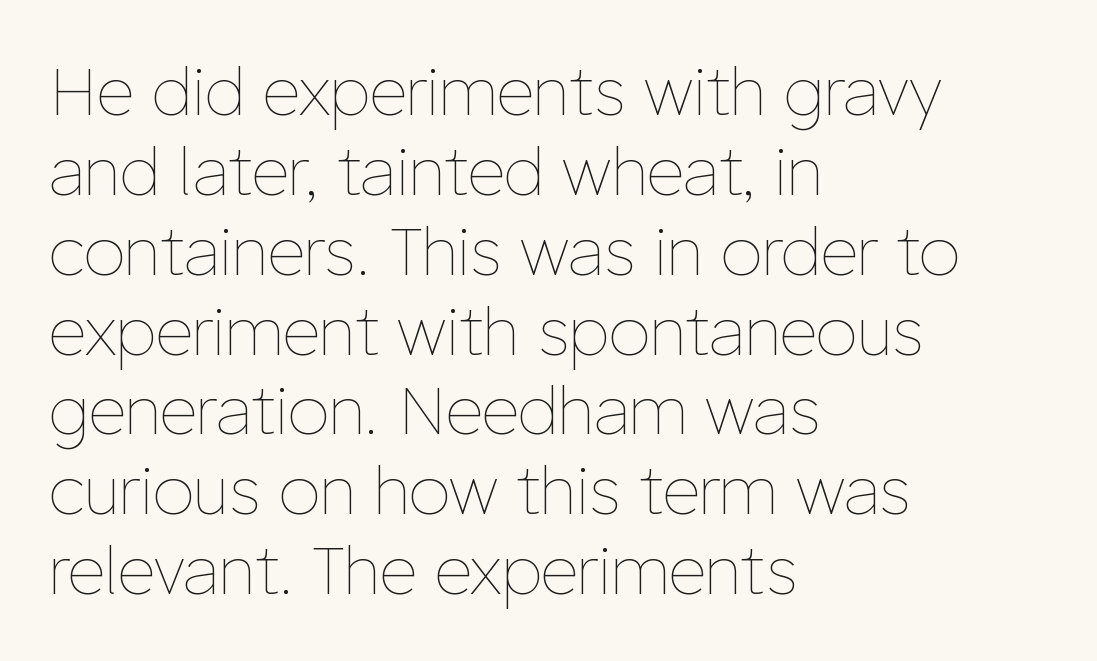
The image shows 66 px thin type, upright; set left-aligned, line spacing 1.21x, normal letter spacing, not underlined; low stroke contrast and a medium x-height.
